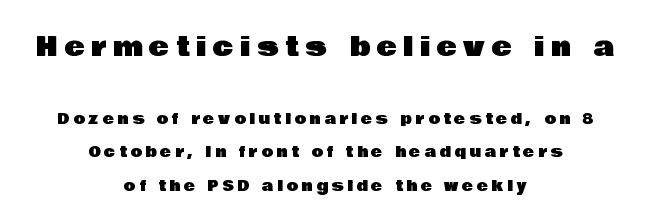
{"italic": "no", "underline": "no", "align": "center", "line_spacing": "loose", "line_spacing_ratio": 2.21, "letter_spacing": "wide", "letter_spacing_em": 0.25, "larger_block": "first", "size_ratio": 1.8, "glyph_px": 27}
